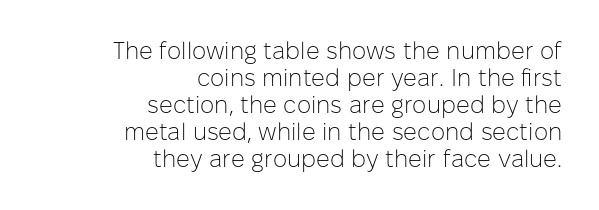
The image shows 24 px text type, upright; set right-aligned, tight line spacing (1.13x), normal letter spacing, not underlined.
